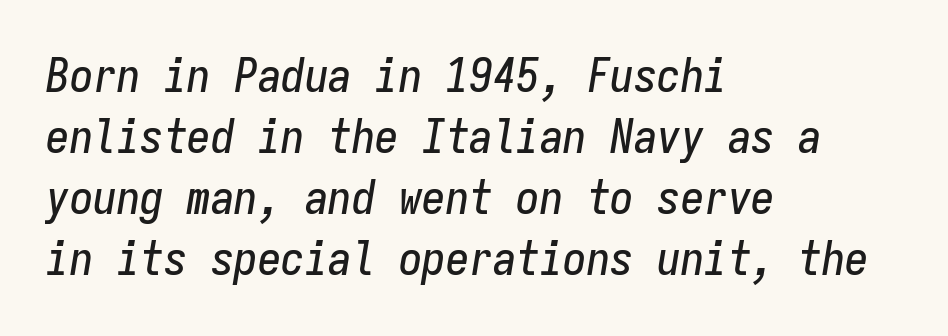
{"italic": "yes", "lean": "right", "slant_degrees": 9, "width": "condensed", "stroke_contrast": "low", "x_height": "medium", "monospaced": "yes", "underline": "no", "align": "left", "line_spacing": "normal", "line_spacing_ratio": 1.3, "letter_spacing": "normal", "letter_spacing_em": 0.0, "glyph_px": 47}
